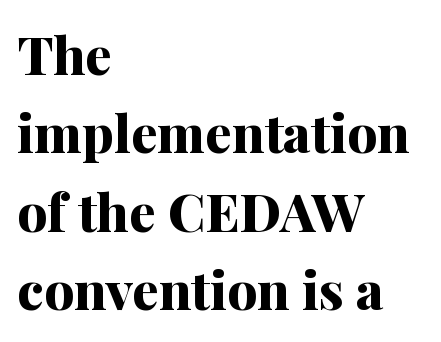
{"serif": "yes", "italic": "no", "bold": "yes", "weight": "bold", "width": "normal", "stroke_contrast": "medium", "x_height": "medium", "monospaced": "no", "underline": "no", "align": "left", "line_spacing": "normal", "line_spacing_ratio": 1.48, "letter_spacing": "normal", "letter_spacing_em": 0.0, "glyph_px": 53}
